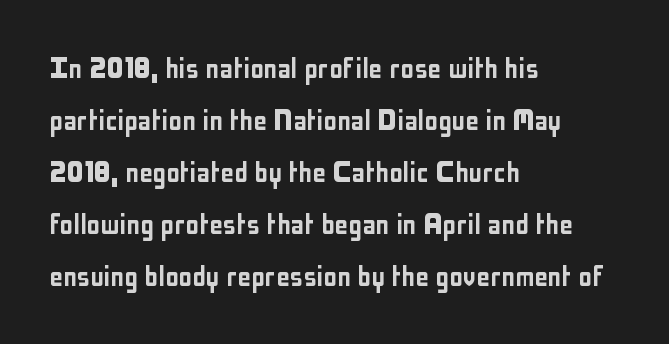
The image shows 34 px condensed sans-serif type, upright; set left-aligned, normal line spacing (1.53x), normal letter spacing, not underlined; low stroke contrast and a medium x-height.
